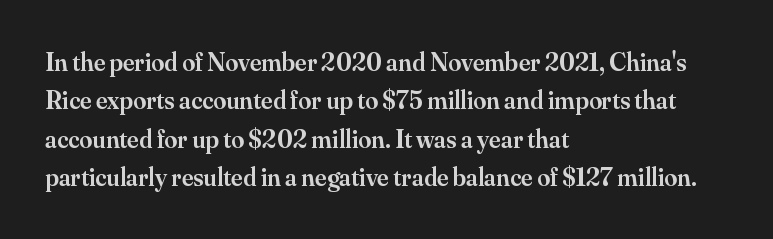
The image shows 26 px text type, upright; set left-aligned, normal line spacing (1.48x), normal letter spacing, not underlined.
